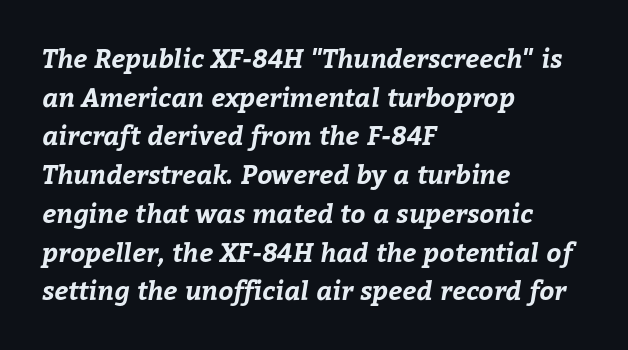
{"bold": "yes", "underline": "no", "align": "left", "line_spacing": "normal", "line_spacing_ratio": 1.49, "letter_spacing": "normal", "letter_spacing_em": 0.0, "glyph_px": 26}
